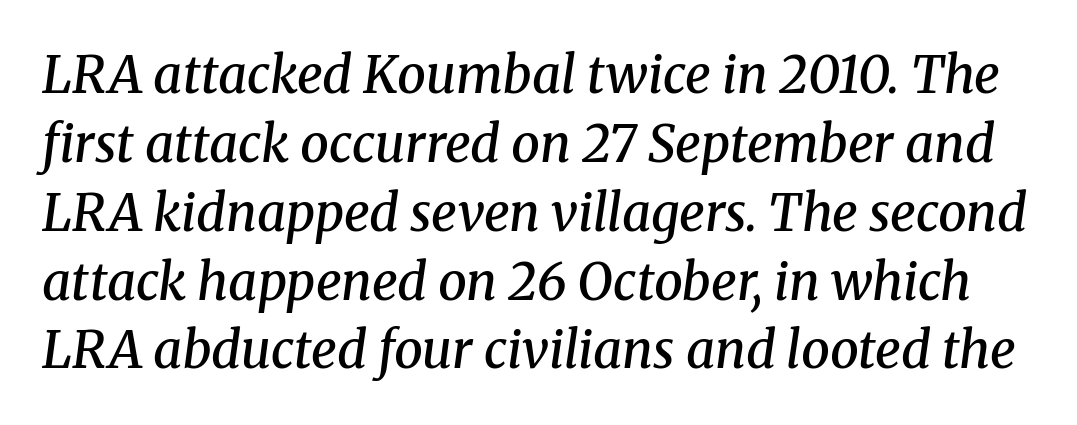
The image shows 51 px semibold serif type, italic (leaning right); set normal line spacing (1.35x), normal letter spacing, not underlined; medium stroke contrast and a medium x-height.
